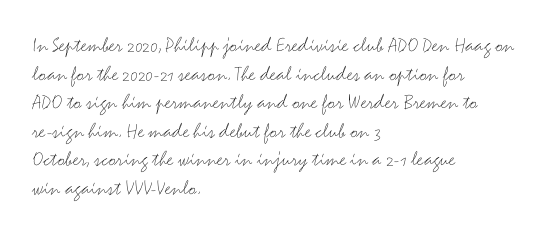
The image shows 22 px text type; set left-aligned, normal line spacing (1.3x), normal letter spacing, not underlined.
